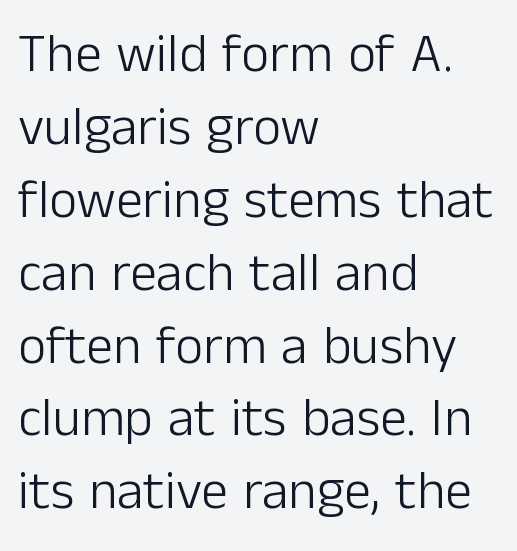
{"serif": "no", "italic": "no", "bold": "no", "weight": "light", "width": "normal", "stroke_contrast": "low", "x_height": "medium", "monospaced": "no", "underline": "no", "align": "left", "line_spacing": "normal", "line_spacing_ratio": 1.35, "letter_spacing": "normal", "letter_spacing_em": 0.0, "glyph_px": 54}
